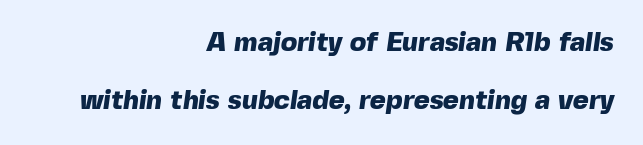
Q: Is the text bold? A: Yes.
Q: Is the text underlined? A: No.
Q: How is the paragraph aligned? A: Right-aligned.
Q: Is the spacing between letters normal or unusually wide? A: Normal.
Q: Is the spacing between lines tight, normal or loose? A: Loose.
